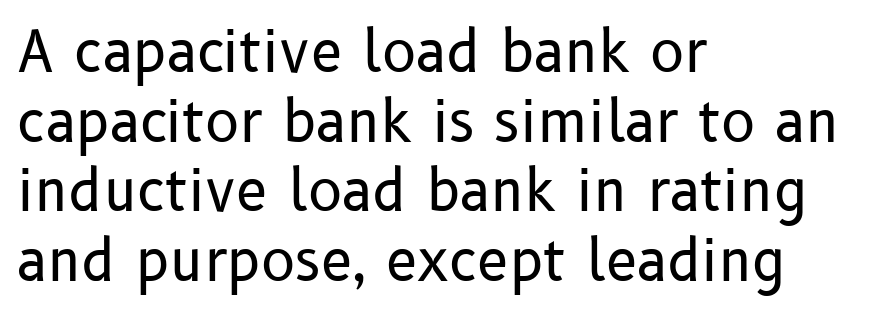
{"serif": "no", "italic": "no", "bold": "no", "weight": "regular", "width": "normal", "stroke_contrast": "low", "x_height": "medium", "monospaced": "no", "underline": "no", "align": "left", "line_spacing_ratio": 1.22, "letter_spacing": "normal", "letter_spacing_em": 0.0, "glyph_px": 57}
